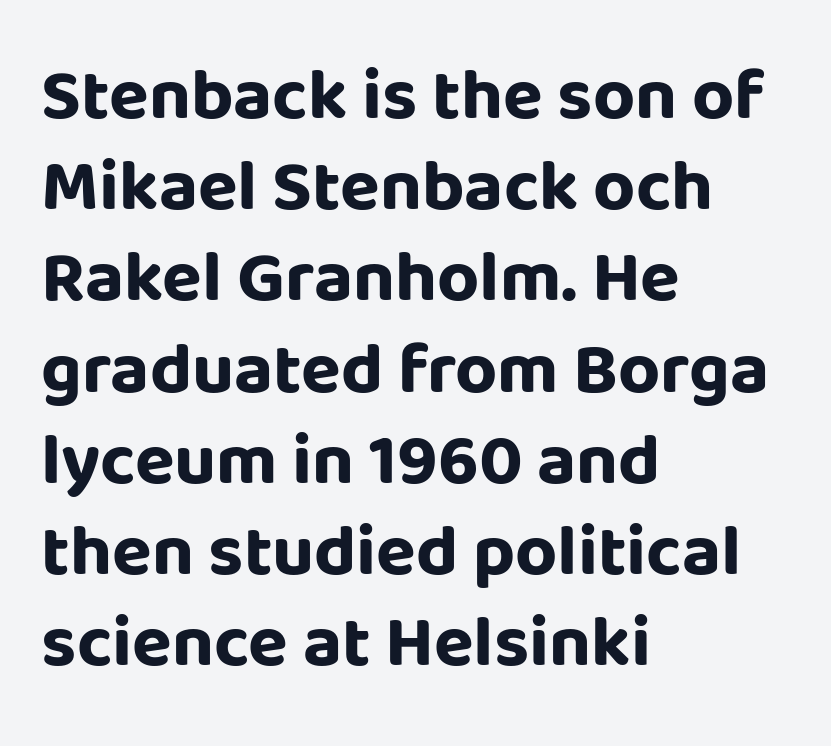
{"serif": "no", "italic": "no", "bold": "yes", "weight": "bold", "width": "normal", "stroke_contrast": "low", "x_height": "large", "monospaced": "no", "underline": "no", "align": "left", "line_spacing": "normal", "line_spacing_ratio": 1.25, "letter_spacing": "normal", "letter_spacing_em": 0.0, "glyph_px": 73}
